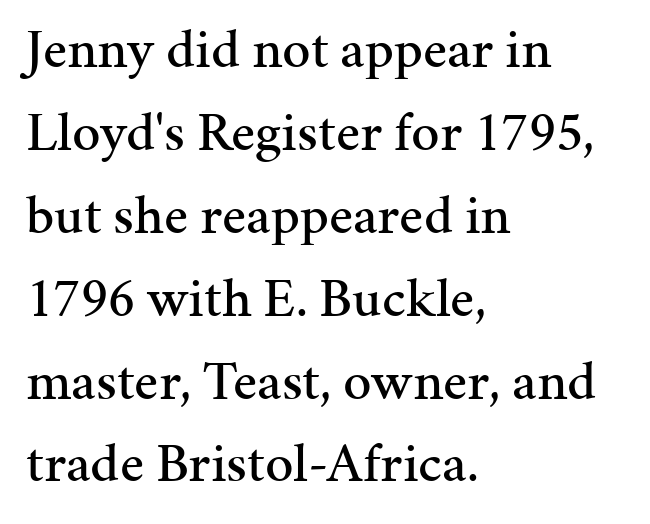
Beneath every word, the page is bare. Each letter's strokes conclude with small projecting serifs. If you measured baseline to baseline, you'd find a middling distance. The lettering stays uniformly vertical, giving the passage a roman look.
